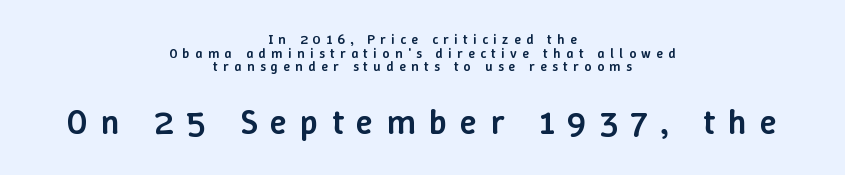
Q: Is the text bold? A: Semi-bold.
Q: Is the text italic (slanted)? A: No, it is upright.
Q: Is the text underlined? A: No.
Q: How is the paragraph aligned? A: Centered.
Q: Is the spacing between letters normal or unusually wide? A: Unusually wide.
Q: Is the spacing between lines tight, normal or loose? A: Tight.
Q: Which block of text is set in a larger size, the first (top) or the second (bottom)? A: The second (bottom) one.
Q: Width (condensed, normal, or wide)? A: Normal.
Q: Stroke contrast? A: Low.
Q: x-height? A: Medium.
Q: Monospaced? A: No.
